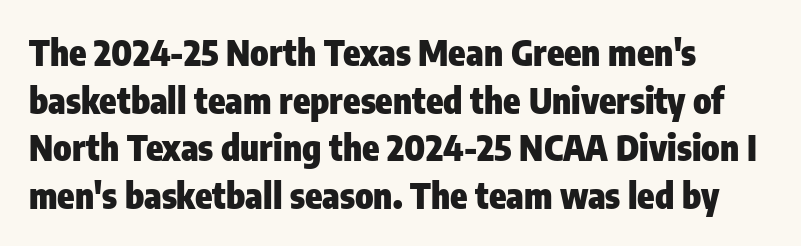
The lettering stays uniformly vertical, giving the passage a roman look. Does the copy run flush right? No — it runs flush left. Decoration check: the copy has no underline. Summary of vertical rhythm: regular, with standard interline spacing. These lines are composed in type without serifs.
